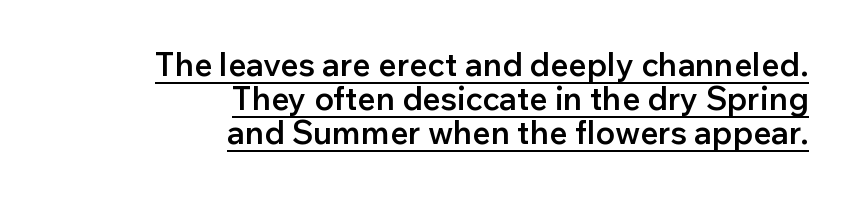
The image shows 32 px semibold sans-serif type, upright; set right-aligned, tight line spacing (1.07x), normal letter spacing, underlined; low stroke contrast and a medium x-height.
